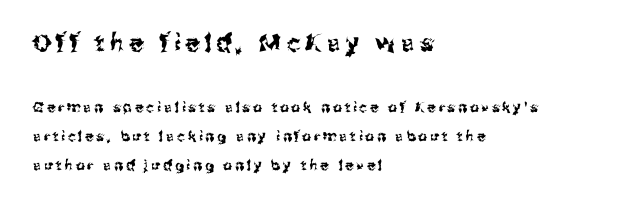
{"italic": "no", "underline": "no", "align": "left", "line_spacing": "loose", "line_spacing_ratio": 2.05, "letter_spacing": "wide", "letter_spacing_em": 0.21, "larger_block": "first", "size_ratio": 1.71, "glyph_px": 24}
